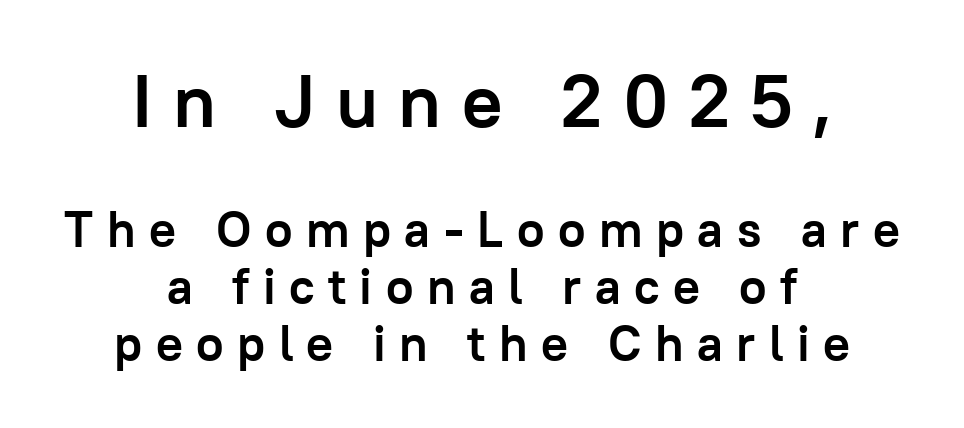
Q: Is the text bold? A: Yes.
Q: Is the text italic (slanted)? A: No, it is upright.
Q: Is the typeface a serif or a sans-serif typeface? A: Sans-serif.
Q: Is the text underlined? A: No.
Q: How is the paragraph aligned? A: Centered.
Q: Is the spacing between letters normal or unusually wide? A: Unusually wide.
Q: Is the spacing between lines tight, normal or loose? A: Tight.
Q: Which block of text is set in a larger size, the first (top) or the second (bottom)? A: The first (top) one.
Q: Width (condensed, normal, or wide)? A: Normal.
Q: Stroke contrast? A: Low.
Q: x-height? A: Medium.
Q: Monospaced? A: No.
